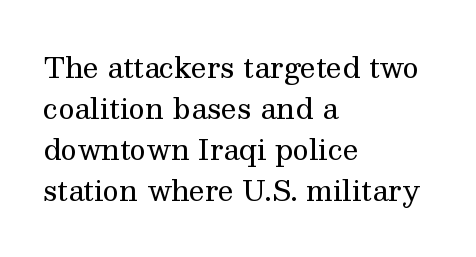
The words here are not underlined. This sample has the flowing, uneven cadence of proportional lettering. This is the regular roman posture of the typeface. Each line starts at the same left margin while the right side varies. Successive baselines arrive at the customary interval.
